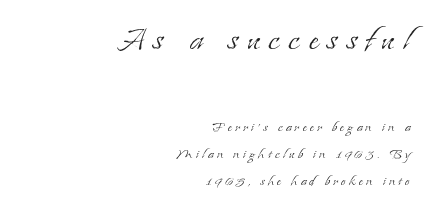
Q: Is the text bold? A: No.
Q: Is the text italic (slanted)? A: Yes.
Q: Is the typeface a serif or a sans-serif typeface? A: Serif.
Q: Is the text underlined? A: No.
Q: How is the paragraph aligned? A: Right-aligned.
Q: Is the spacing between lines tight, normal or loose? A: Normal.
Q: Which block of text is set in a larger size, the first (top) or the second (bottom)? A: The first (top) one.
Q: Width (condensed, normal, or wide)? A: Normal.
Q: Stroke contrast? A: Low.
Q: x-height? A: Small.
Q: Monospaced? A: No.
